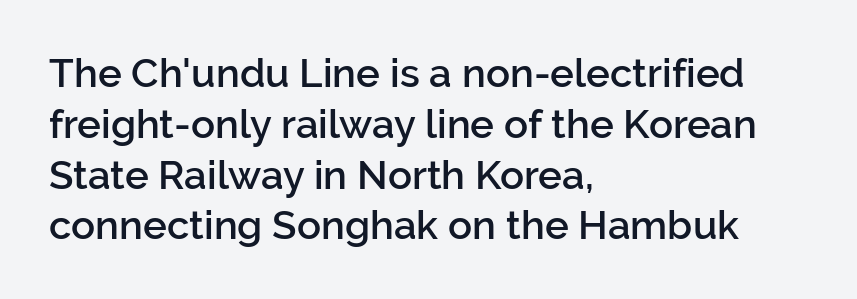
Q: Is the text bold? A: Semi-bold.
Q: Is the text italic (slanted)? A: No, it is upright.
Q: Is the typeface a serif or a sans-serif typeface? A: Sans-serif.
Q: Is the text underlined? A: No.
Q: How is the paragraph aligned? A: Left-aligned.
Q: Is the spacing between letters normal or unusually wide? A: Normal.
Q: Is the spacing between lines tight, normal or loose? A: Normal.
Q: Width (condensed, normal, or wide)? A: Normal.
Q: Stroke contrast? A: Low.
Q: x-height? A: Medium.
Q: Monospaced? A: No.
